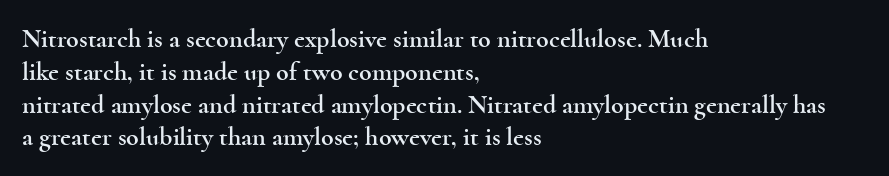
The image shows 26 px text type, upright; set left-aligned, normal line spacing (1.26x), normal letter spacing, not underlined.
